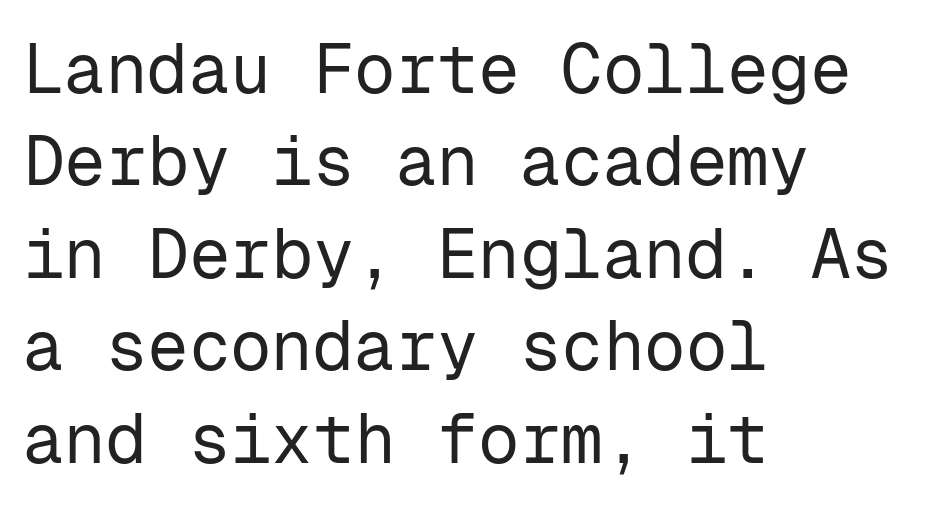
The image shows 69 px regular-weight sans-serif type, upright, monospaced; set left-aligned, normal line spacing (1.34x), normal letter spacing, not underlined; low stroke contrast and a medium x-height.
